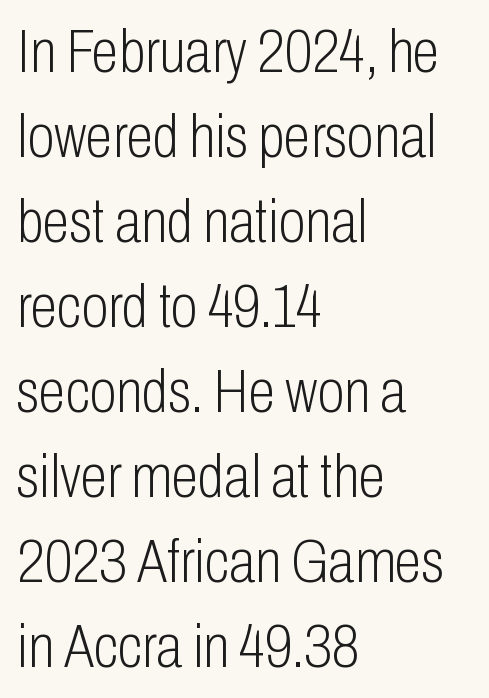
Q: Is the text bold? A: No.
Q: Is the text italic (slanted)? A: No, it is upright.
Q: Is the typeface a serif or a sans-serif typeface? A: Sans-serif.
Q: Is the text underlined? A: No.
Q: How is the paragraph aligned? A: Left-aligned.
Q: Is the spacing between letters normal or unusually wide? A: Normal.
Q: Is the spacing between lines tight, normal or loose? A: Normal.
Q: Width (condensed, normal, or wide)? A: Condensed.
Q: Stroke contrast? A: Low.
Q: x-height? A: Medium.
Q: Monospaced? A: No.
